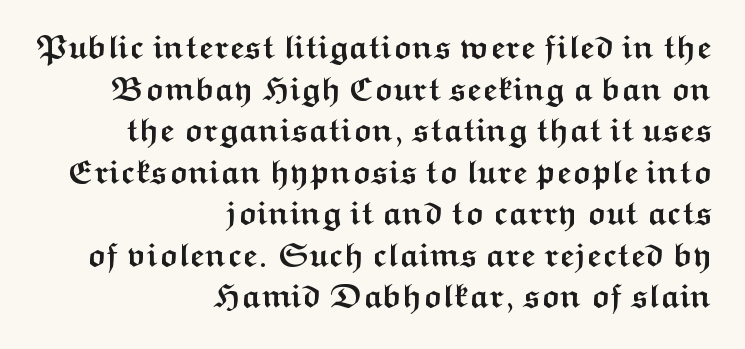
The image shows 33 px semibold, wide sans-serif type, upright; set right-aligned, normal line spacing (1.26x), normal letter spacing, not underlined; medium stroke contrast and a medium x-height.
